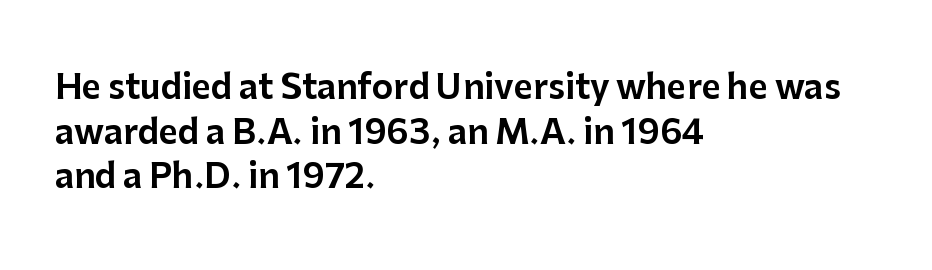
The image shows 33 px sans-serif type, upright; set left-aligned, normal line spacing (1.35x), normal letter spacing, not underlined; low stroke contrast and a medium x-height.
